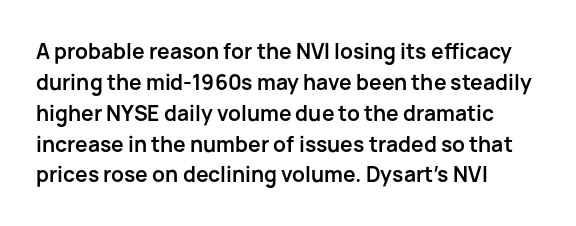
The image shows 21 px bold type, upright; set left-aligned, normal line spacing (1.47x), normal letter spacing, not underlined.
